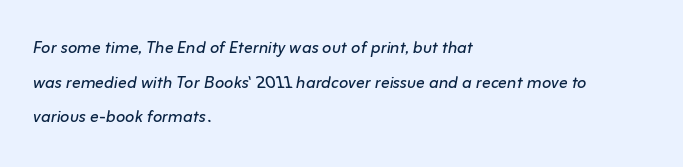
The image shows 22 px text type, italic (leaning right); set left-aligned, normal line spacing (1.57x), normal letter spacing, not underlined.
